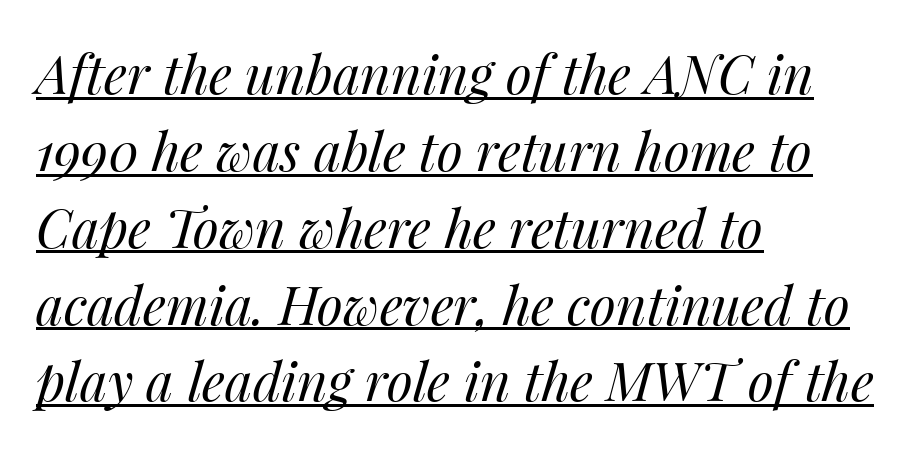
{"italic": "yes", "lean": "right", "slant_degrees": 14, "bold": "no", "weight": "regular", "width": "normal", "stroke_contrast": "medium", "x_height": "medium", "monospaced": "no", "underline": "yes", "align": "left", "line_spacing": "normal", "line_spacing_ratio": 1.45, "letter_spacing": "normal", "letter_spacing_em": 0.0, "glyph_px": 53}
